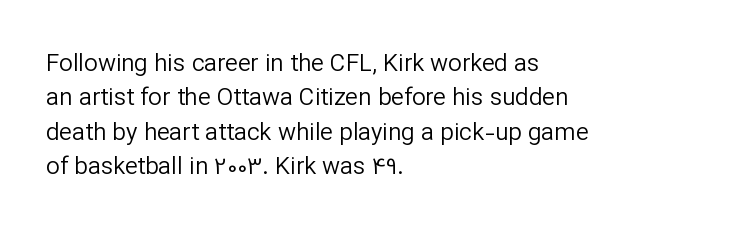
{"italic": "no", "bold": "no", "underline": "no", "align": "left", "line_spacing": "normal", "line_spacing_ratio": 1.43, "letter_spacing": "normal", "letter_spacing_em": 0.0, "glyph_px": 24}
